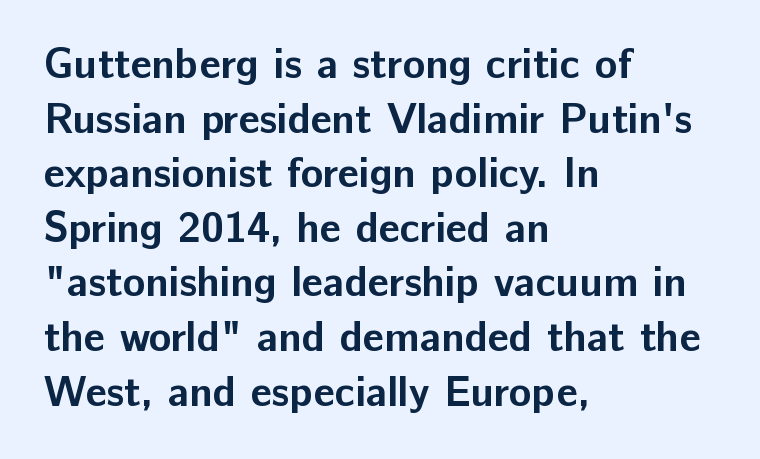
The image shows 42 px bold sans-serif type, upright; set left-aligned, normal line spacing (1.3x), normal letter spacing, not underlined; low stroke contrast and a medium x-height.
